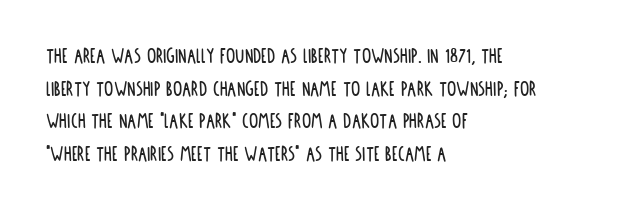
The image shows 23 px text type, upright; set left-aligned, normal line spacing (1.42x), normal letter spacing, not underlined.
